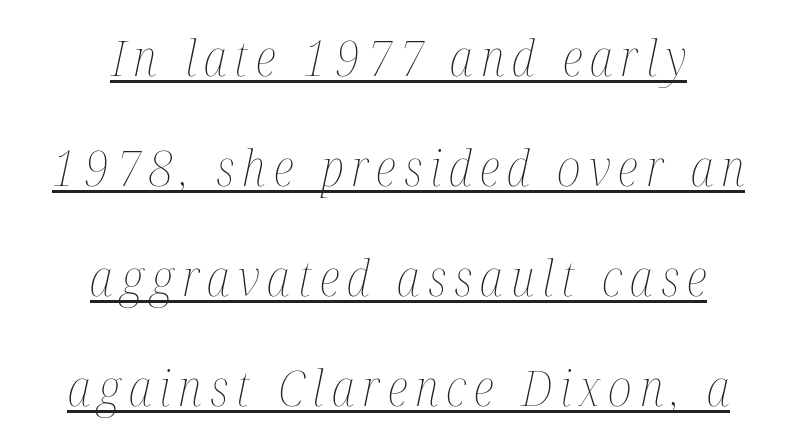
A typographer would call this underscored text. Compared with a typical body face, this is equally light or lighter still. Style check: oblique. These lines are centered, leaving both edges ragged. These lines stand farther apart than default settings would place them. Each letter keeps its own natural width here, so spacing adapts to shape.
